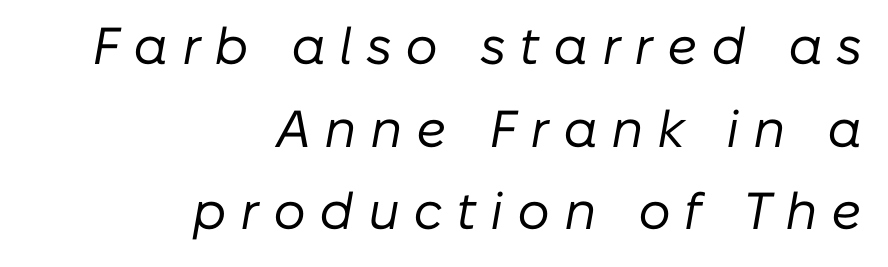
{"italic": "yes", "lean": "right", "slant_degrees": 10, "bold": "no", "weight": "regular", "width": "normal", "stroke_contrast": "low", "x_height": "medium", "monospaced": "no", "underline": "no", "align": "right", "line_spacing": "normal", "line_spacing_ratio": 1.59, "letter_spacing": "wide", "letter_spacing_em": 0.26, "glyph_px": 52}
